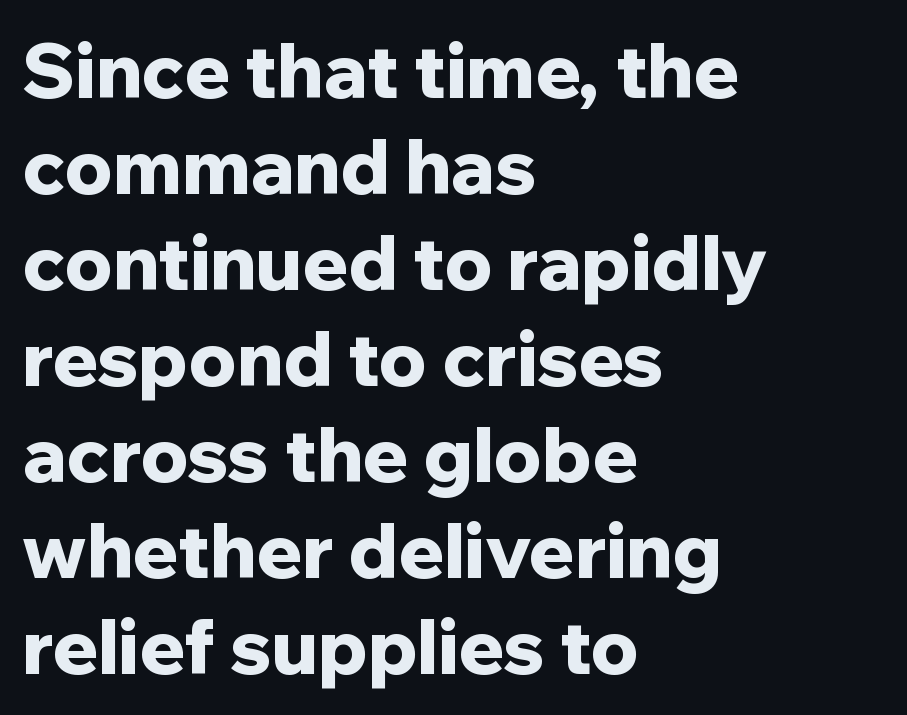
{"serif": "no", "italic": "no", "bold": "yes", "weight": "bold", "width": "normal", "stroke_contrast": "low", "x_height": "medium", "monospaced": "no", "underline": "no", "align": "left", "line_spacing": "normal", "line_spacing_ratio": 1.28, "letter_spacing": "normal", "letter_spacing_em": 0.0, "glyph_px": 75}
